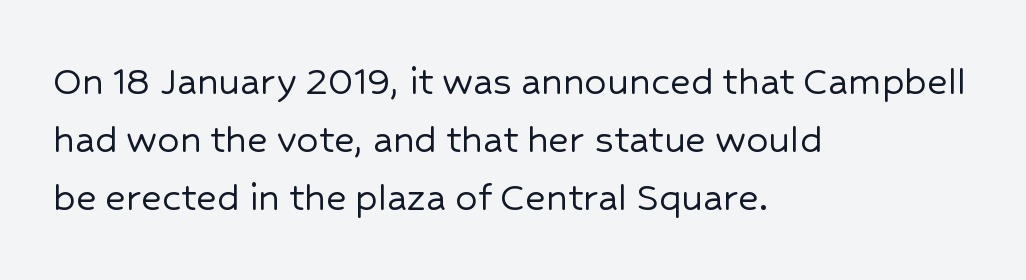
Q: Is the text italic (slanted)? A: No, it is upright.
Q: Is the typeface a serif or a sans-serif typeface? A: Sans-serif.
Q: Is the text underlined? A: No.
Q: How is the paragraph aligned? A: Left-aligned.
Q: Is the spacing between letters normal or unusually wide? A: Normal.
Q: Is the spacing between lines tight, normal or loose? A: Normal.
Q: Width (condensed, normal, or wide)? A: Normal.
Q: Stroke contrast? A: Low.
Q: x-height? A: Medium.
Q: Monospaced? A: No.
